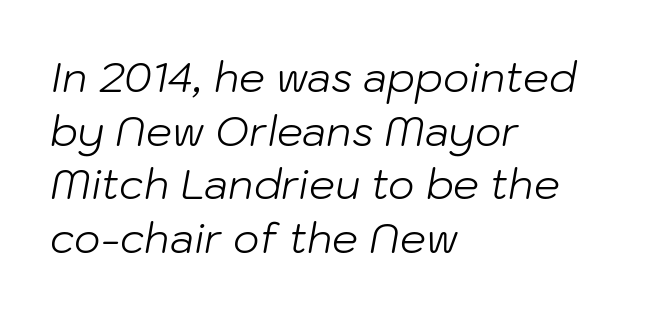
Q: Is the text bold? A: No.
Q: Is the text italic (slanted)? A: Yes, it leans right by about 10 degrees.
Q: Is the text underlined? A: No.
Q: How is the paragraph aligned? A: Left-aligned.
Q: Is the spacing between letters normal or unusually wide? A: Normal.
Q: Is the spacing between lines tight, normal or loose? A: Normal.
Q: Width (condensed, normal, or wide)? A: Normal.
Q: Stroke contrast? A: Low.
Q: x-height? A: Medium.
Q: Monospaced? A: No.
